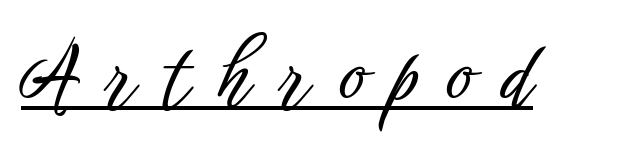
Letterform terminals end flat and unadorned throughout the passage. Spacing verdict: proportional, widths tailored to each character. The lettering is marked with a stroke running underneath it. Does extra space separate the letters? Yes, quite a lot of it.
